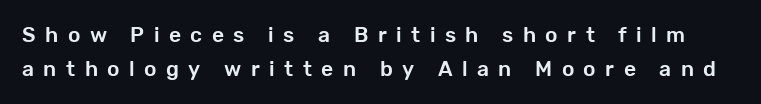
The image shows 21 px text type, upright; set normal line spacing (1.6x), unusually wide letter spacing (+0.45 em), not underlined.
